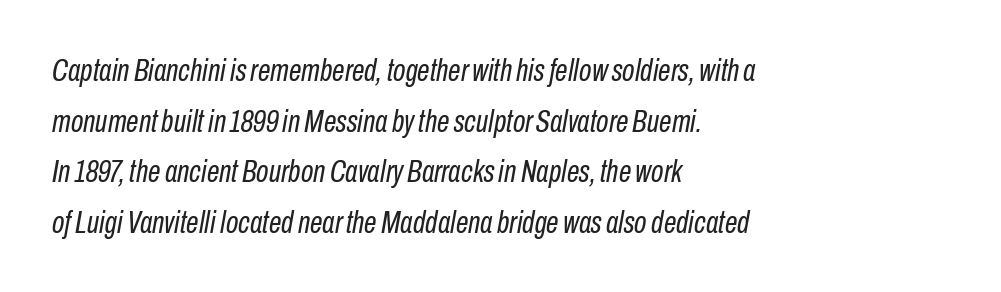
{"italic": "yes", "lean": "right", "slant_degrees": 10, "bold": "no", "weight": "regular", "width": "condensed", "stroke_contrast": "low", "x_height": "medium", "monospaced": "no", "underline": "no", "align": "left", "line_spacing": "normal", "line_spacing_ratio": 1.58, "letter_spacing": "normal", "letter_spacing_em": 0.0, "glyph_px": 32}
